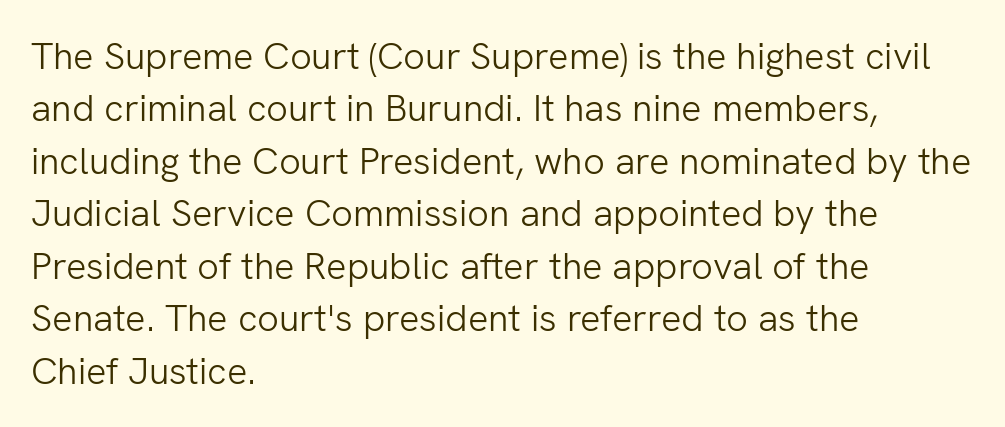
{"serif": "no", "italic": "no", "bold": "no", "weight": "light", "width": "normal", "stroke_contrast": "low", "x_height": "medium", "monospaced": "no", "underline": "no", "align": "left", "line_spacing": "normal", "line_spacing_ratio": 1.38, "letter_spacing": "normal", "letter_spacing_em": 0.0, "glyph_px": 38}
